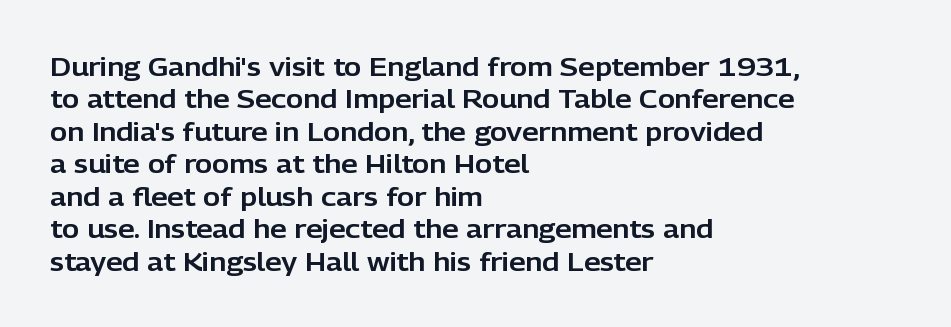
Q: Is the text italic (slanted)? A: No, it is upright.
Q: Is the text underlined? A: No.
Q: How is the paragraph aligned? A: Left-aligned.
Q: Is the spacing between letters normal or unusually wide? A: Normal.
Q: Is the spacing between lines tight, normal or loose? A: Normal.
